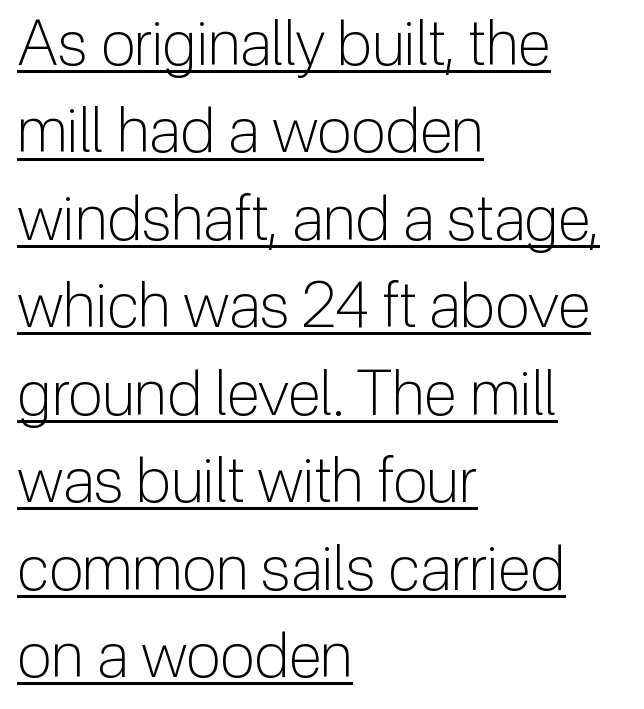
Is this a sans? Yes — the strokes have no serifs. These lines were composed using upright roman letters. On a weight scale, this lands at 450 or below. How would I describe the line gaps? Plain and ordinary.
